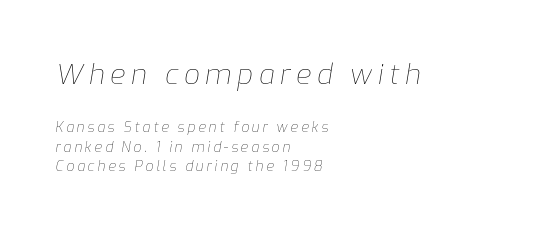
What stands out about the letter spacing? Its width — letters are far apart. These lines stack with their left ends in a neat column. Baseline-to-baseline distance is the conventional proportion of letter height. Letters have the restrained weight of plain body copy at most. These lines are rendered in a variable-pitch font.
